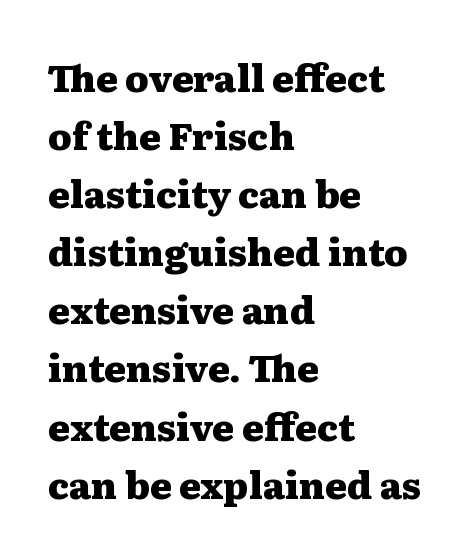
Q: Is the text bold? A: Yes.
Q: Is the text italic (slanted)? A: No, it is upright.
Q: Is the typeface a serif or a sans-serif typeface? A: Serif.
Q: Is the text underlined? A: No.
Q: How is the paragraph aligned? A: Left-aligned.
Q: Is the spacing between letters normal or unusually wide? A: Normal.
Q: Is the spacing between lines tight, normal or loose? A: Normal.
Q: Width (condensed, normal, or wide)? A: Wide.
Q: Stroke contrast? A: Medium.
Q: x-height? A: Medium.
Q: Monospaced? A: No.
